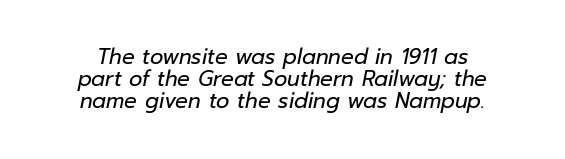
The space directly below the letters is spotless. This block would grow much taller if given ordinary leading; it's compressed now. Style check: oblique. How are the letters spaced? Ordinarily, with no added tracking.
